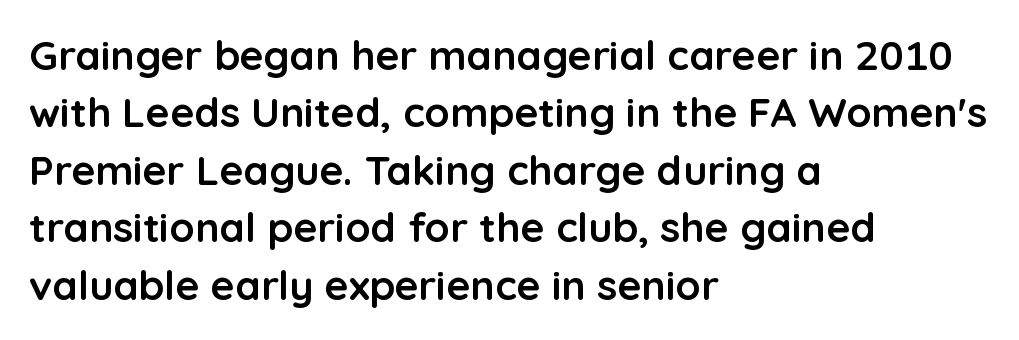
{"serif": "no", "italic": "no", "bold": "yes", "weight": "semibold", "width": "normal", "stroke_contrast": "low", "x_height": "medium", "monospaced": "no", "underline": "no", "align": "left", "line_spacing": "normal", "line_spacing_ratio": 1.4, "letter_spacing": "normal", "letter_spacing_em": 0.0, "glyph_px": 41}
